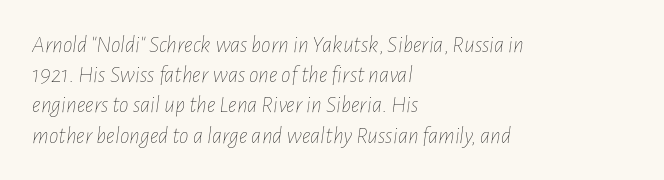
Q: Is the text bold? A: No.
Q: Is the text italic (slanted)? A: Yes, it leans right by about 7 degrees.
Q: Is the text underlined? A: No.
Q: How is the paragraph aligned? A: Left-aligned.
Q: Is the spacing between letters normal or unusually wide? A: Normal.
Q: Is the spacing between lines tight, normal or loose? A: Normal.
